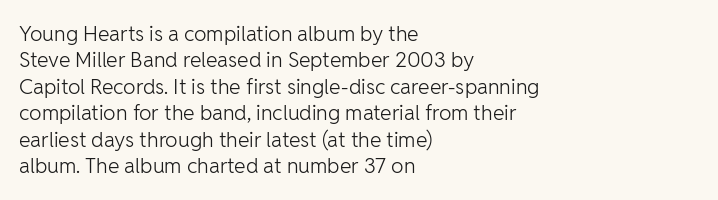
Q: Is the text bold? A: No.
Q: Is the text italic (slanted)? A: No, it is upright.
Q: Is the text underlined? A: No.
Q: How is the paragraph aligned? A: Left-aligned.
Q: Is the spacing between letters normal or unusually wide? A: Normal.
Q: Is the spacing between lines tight, normal or loose? A: Normal.
